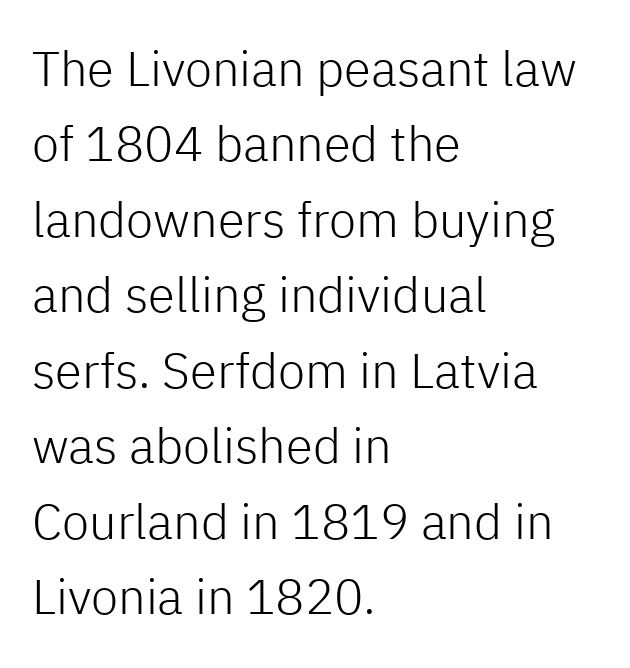
{"serif": "no", "italic": "no", "bold": "no", "weight": "light", "width": "normal", "stroke_contrast": "low", "x_height": "medium", "monospaced": "no", "underline": "no", "align": "left", "line_spacing": "normal", "line_spacing_ratio": 1.54, "letter_spacing": "normal", "letter_spacing_em": 0.0, "glyph_px": 49}
